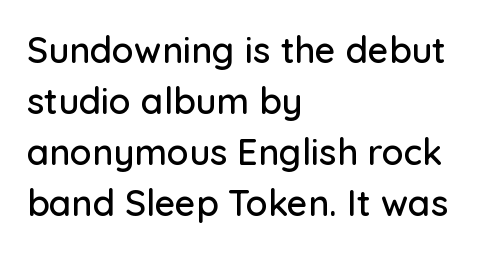
Vertically, the passage feels balanced, rows spaced as you'd expect. The letters sit at their default tracking, neither squeezed nor spread. The passage shown is typed in a proportional face where columns would drift. Glance below the letters and you will spot only blank space. The typeface chosen for these lines omits serifs.
